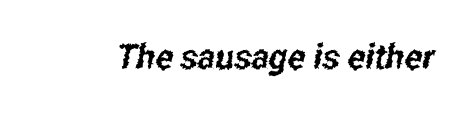
Q: Is the typeface a serif or a sans-serif typeface? A: Sans-serif.
Q: Is the text underlined? A: No.
Q: Is the spacing between letters normal or unusually wide? A: Normal.
Q: Width (condensed, normal, or wide)? A: Condensed.
Q: Stroke contrast? A: Low.
Q: x-height? A: Medium.
Q: Monospaced? A: No.
